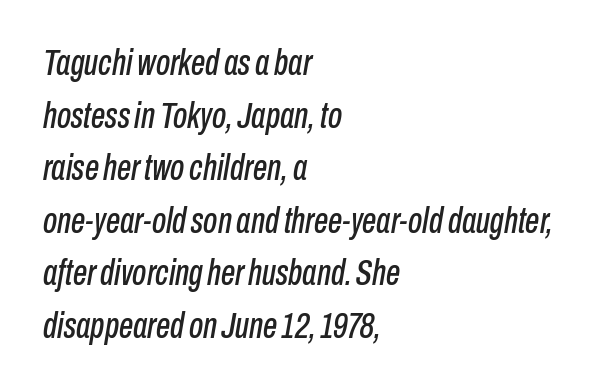
{"italic": "yes", "lean": "right", "slant_degrees": 10, "width": "condensed", "stroke_contrast": "low", "x_height": "medium", "monospaced": "no", "underline": "no", "align": "left", "line_spacing": "normal", "line_spacing_ratio": 1.46, "letter_spacing": "normal", "letter_spacing_em": 0.0, "glyph_px": 36}
